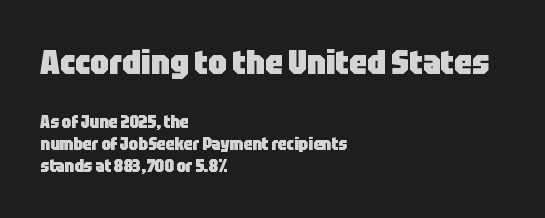
{"serif": "no", "italic": "no", "bold": "yes", "weight": "heavy", "width": "condensed", "stroke_contrast": "low", "x_height": "large", "monospaced": "no", "underline": "no", "align": "left", "line_spacing": "normal", "line_spacing_ratio": 1.29, "letter_spacing": "normal", "letter_spacing_em": 0.0, "larger_block": "first", "size_ratio": 2.0, "glyph_px": 34}
